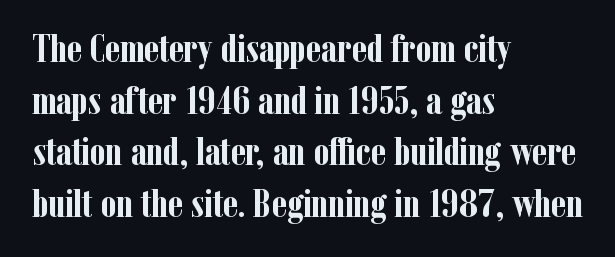
The image shows 40 px semibold, condensed serif type, upright; set left-aligned, normal line spacing (1.29x), normal letter spacing, not underlined; low stroke contrast and a medium x-height.
